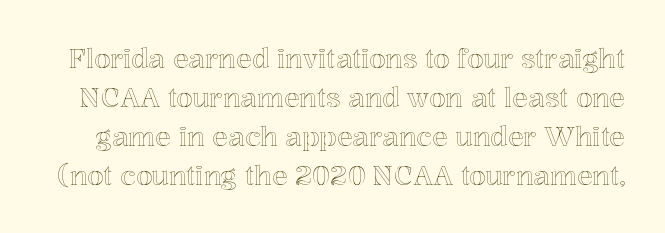
Q: Is the text italic (slanted)? A: No, it is upright.
Q: Is the text underlined? A: No.
Q: Is the spacing between letters normal or unusually wide? A: Normal.
Q: Is the spacing between lines tight, normal or loose? A: Normal.
